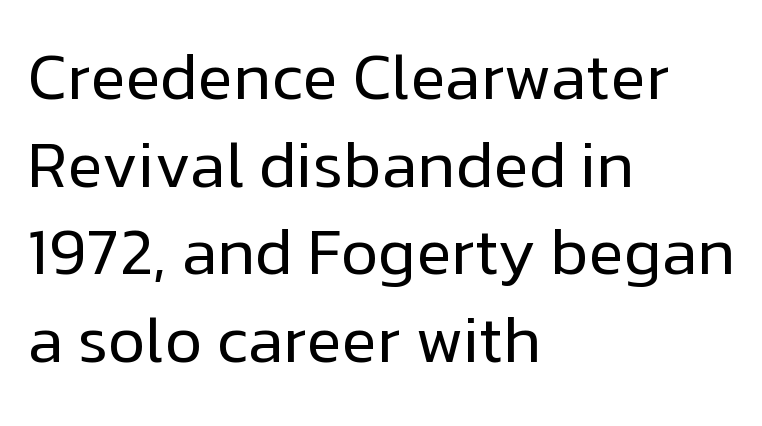
The lettering holds an erect, upright posture throughout. Are there feet on the stems? There aren't — it's a sans. Is this a fixed-width face? No — the glyphs have proportional, varying widths. The compositor pushed each line to the left boundary.
